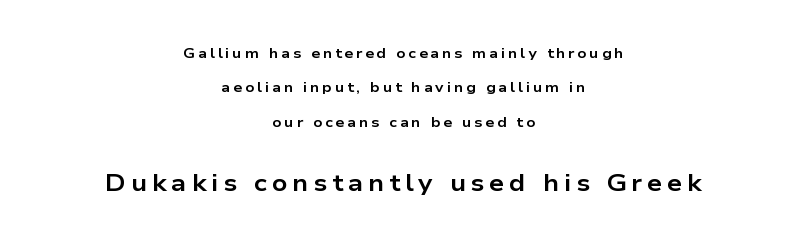
The image shows 24 px bold type, upright; set centered, loose line spacing (2.46x), unusually wide letter spacing (+0.2 em), not underlined; the second (bottom) block is 1.71x larger.
